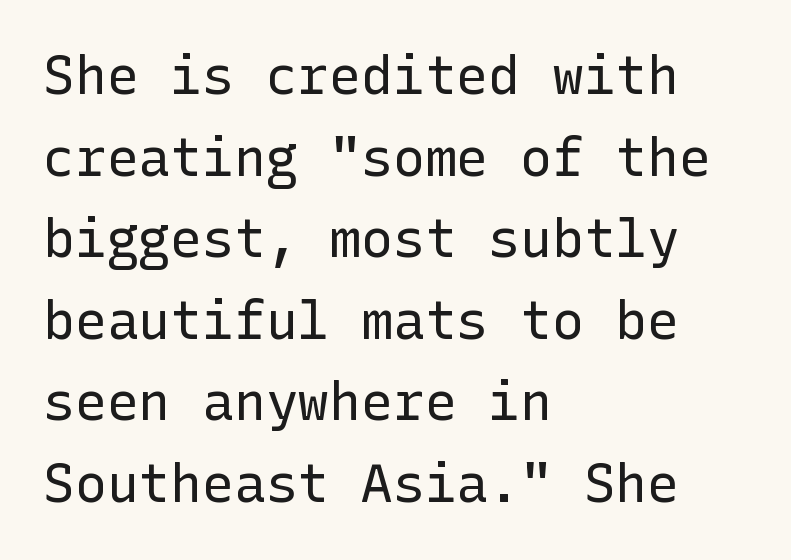
{"serif": "no", "italic": "no", "bold": "no", "weight": "regular", "width": "normal", "stroke_contrast": "low", "x_height": "medium", "underline": "no", "align": "left", "line_spacing": "normal", "line_spacing_ratio": 1.54, "letter_spacing": "normal", "letter_spacing_em": 0.0, "glyph_px": 53}
